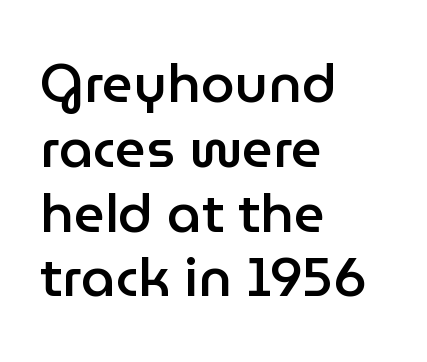
The image shows 54 px semibold sans-serif type, upright; set left-aligned, line spacing 1.2x, normal letter spacing, not underlined; low stroke contrast and a medium x-height.
